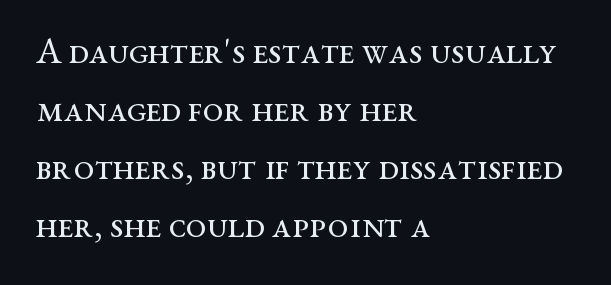
Q: Is the text bold? A: No.
Q: Is the text italic (slanted)? A: No, it is upright.
Q: Is the typeface a serif or a sans-serif typeface? A: Serif.
Q: Is the text underlined? A: No.
Q: How is the paragraph aligned? A: Left-aligned.
Q: Is the spacing between letters normal or unusually wide? A: Normal.
Q: Is the spacing between lines tight, normal or loose? A: Normal.
Q: Width (condensed, normal, or wide)? A: Wide.
Q: Stroke contrast? A: Medium.
Q: x-height? A: Medium.
Q: Monospaced? A: No.
